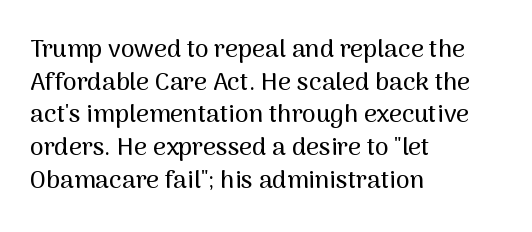
The tracking reads as untouched default to a designer's eye. Has an underline been added? It has not. Where is the straight margin? On the left. A typesetter would call this leading conventional body-copy spacing.
